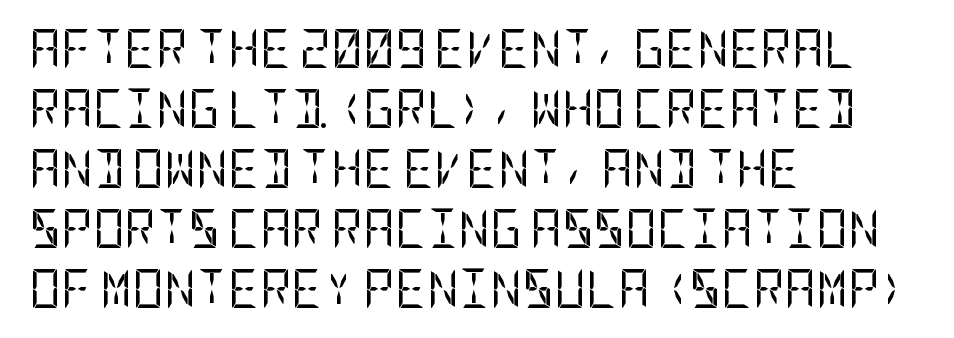
Q: Is the text bold? A: No.
Q: Is the text italic (slanted)? A: No, it is upright.
Q: Is the typeface a serif or a sans-serif typeface? A: Sans-serif.
Q: Is the text underlined? A: No.
Q: How is the paragraph aligned? A: Left-aligned.
Q: Is the spacing between letters normal or unusually wide? A: Normal.
Q: Is the spacing between lines tight, normal or loose? A: Normal.
Q: Width (condensed, normal, or wide)? A: Condensed.
Q: Stroke contrast? A: Low.
Q: x-height? A: Large.
